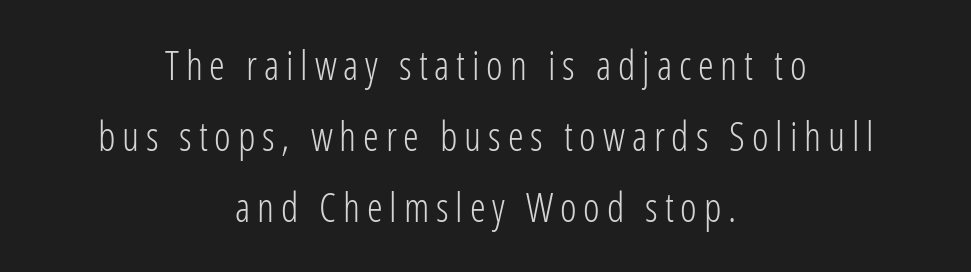
The image shows 40 px light, condensed sans-serif type, upright; set centered, line spacing 1.78x, not underlined; low stroke contrast and a medium x-height.
